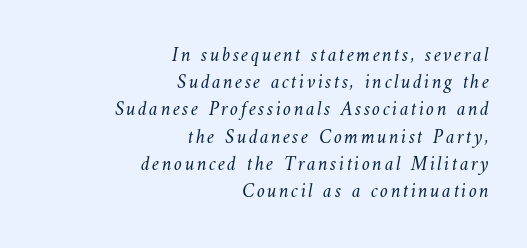
{"bold": "no", "underline": "no", "align": "right", "line_spacing": "normal", "line_spacing_ratio": 1.36, "glyph_px": 20}
